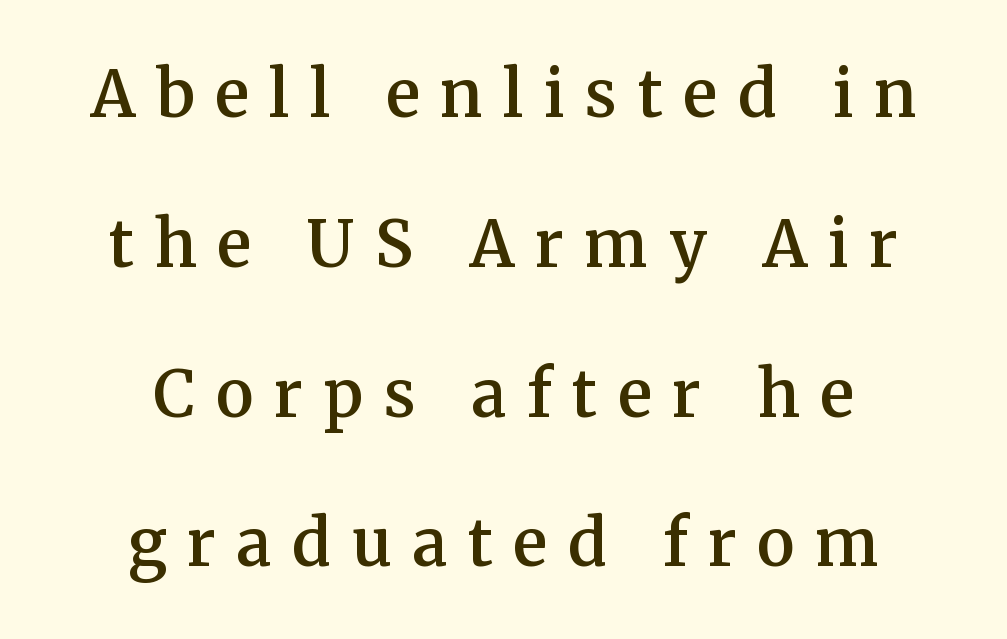
The typesetter chose a symmetrical, centered arrangement here. The passage shown is typed in a proportional face where columns would drift. This rendering employs a face with finishing strokes, i.e., a serif. Honestly, the letter spacing is so wide it's the main thing you notice. Line spacing here is loose.
